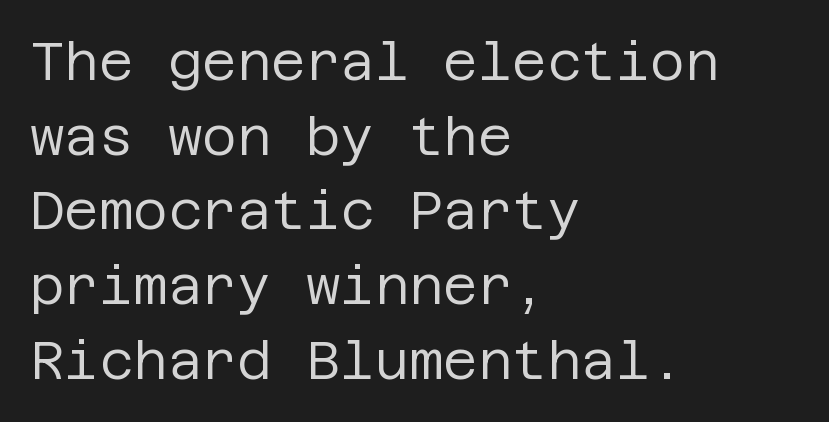
Q: Is the text bold? A: No.
Q: Is the text italic (slanted)? A: No, it is upright.
Q: Is the typeface a serif or a sans-serif typeface? A: Sans-serif.
Q: Is the text underlined? A: No.
Q: How is the paragraph aligned? A: Left-aligned.
Q: Is the spacing between letters normal or unusually wide? A: Normal.
Q: Is the spacing between lines tight, normal or loose? A: Normal.
Q: Width (condensed, normal, or wide)? A: Normal.
Q: Stroke contrast? A: Low.
Q: x-height? A: Large.
